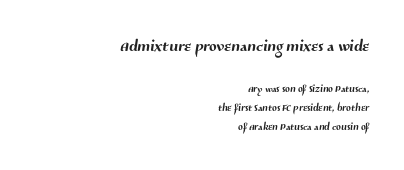
The image shows 22 px text type; set right-aligned, normal line spacing (1.34x), normal letter spacing, not underlined; the first (top) block is 1.57x larger.
